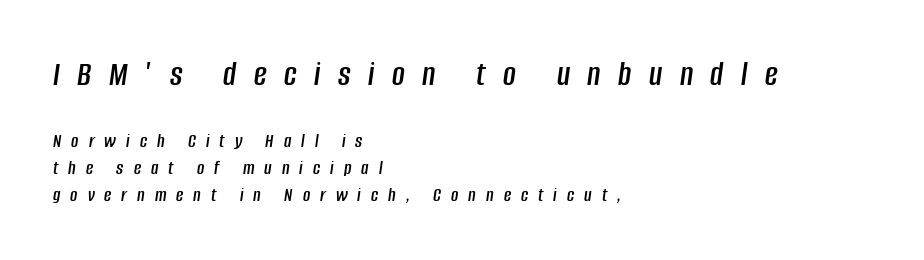
The image shows 35 px condensed type, italic (leaning right); set left-aligned, normal line spacing (1.36x), unusually wide letter spacing (+0.5 em), not underlined; the first (top) block is 1.75x larger; low stroke contrast and a large x-height.
